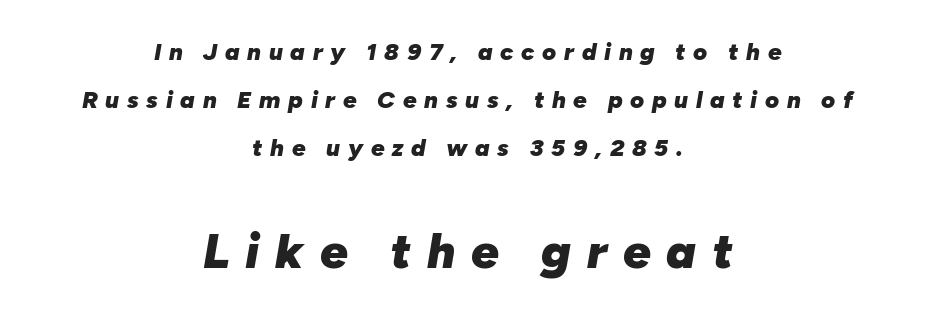
Q: Is the text bold? A: Yes.
Q: Is the text italic (slanted)? A: Yes, it leans right by about 10 degrees.
Q: Is the text underlined? A: No.
Q: How is the paragraph aligned? A: Centered.
Q: Is the spacing between letters normal or unusually wide? A: Unusually wide.
Q: Is the spacing between lines tight, normal or loose? A: Loose.
Q: Which block of text is set in a larger size, the first (top) or the second (bottom)? A: The second (bottom) one.
Q: Width (condensed, normal, or wide)? A: Normal.
Q: Stroke contrast? A: Low.
Q: x-height? A: Medium.
Q: Monospaced? A: No.
